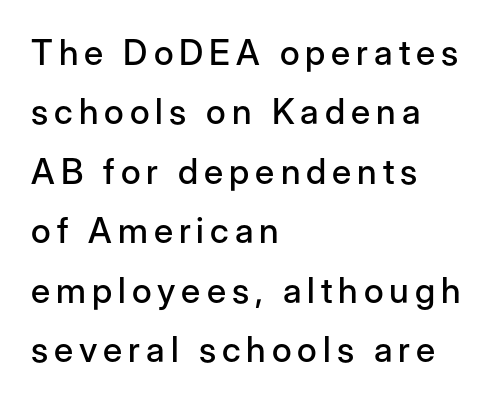
Unlike italic type, these characters show no tilt at all. Note: no serifs on the glyphs. Rule under the text: the space is simply empty. Is the block centered? No — it sits flush against the left margin.
